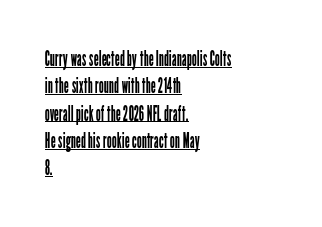
Q: Is the text bold? A: No.
Q: Is the text italic (slanted)? A: No, it is upright.
Q: Is the text underlined? A: Yes.
Q: How is the paragraph aligned? A: Left-aligned.
Q: Is the spacing between letters normal or unusually wide? A: Normal.
